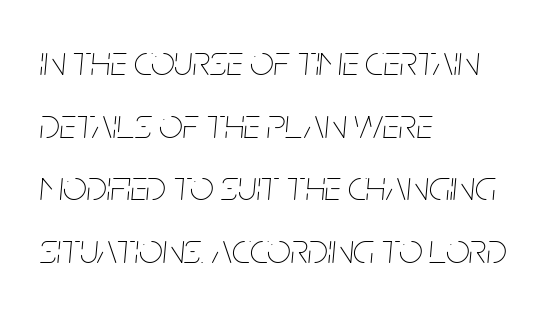
{"italic": "yes", "lean": "right", "slant_degrees": 5, "bold": "no", "weight": "thin", "width": "condensed", "stroke_contrast": "low", "x_height": "large", "monospaced": "no", "underline": "no", "align": "left", "line_spacing": "normal", "line_spacing_ratio": 1.49, "letter_spacing": "normal", "letter_spacing_em": 0.0, "glyph_px": 42}
